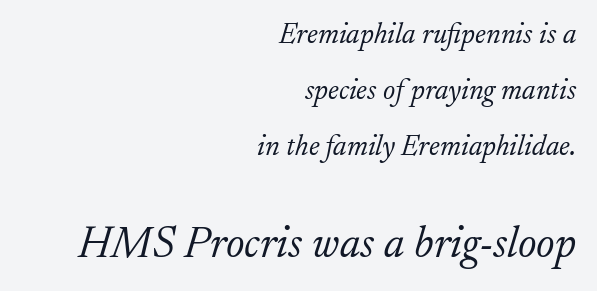
Q: Is the text bold? A: No.
Q: Is the text italic (slanted)? A: Yes, it leans right by about 17 degrees.
Q: Is the typeface a serif or a sans-serif typeface? A: Serif.
Q: Is the text underlined? A: No.
Q: How is the paragraph aligned? A: Right-aligned.
Q: Is the spacing between letters normal or unusually wide? A: Normal.
Q: Is the spacing between lines tight, normal or loose? A: Loose.
Q: Which block of text is set in a larger size, the first (top) or the second (bottom)? A: The second (bottom) one.
Q: Width (condensed, normal, or wide)? A: Normal.
Q: Stroke contrast? A: Low.
Q: x-height? A: Small.
Q: Monospaced? A: No.
